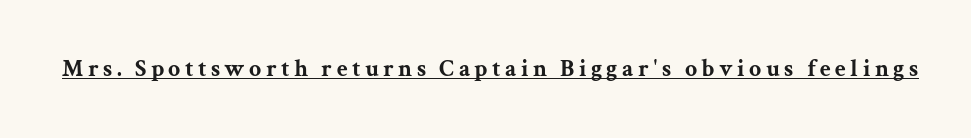
{"italic": "no", "bold": "yes", "underline": "yes", "glyph_px": 24}
